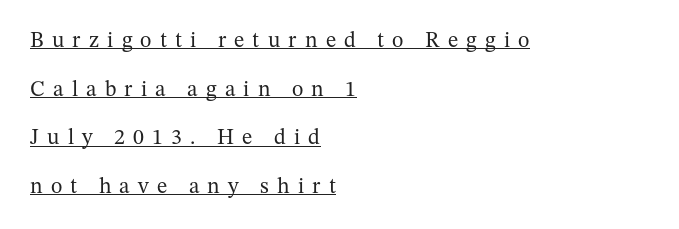
The image shows 22 px text type, upright; set left-aligned, loose line spacing (2.21x), unusually wide letter spacing (+0.37 em), underlined.
